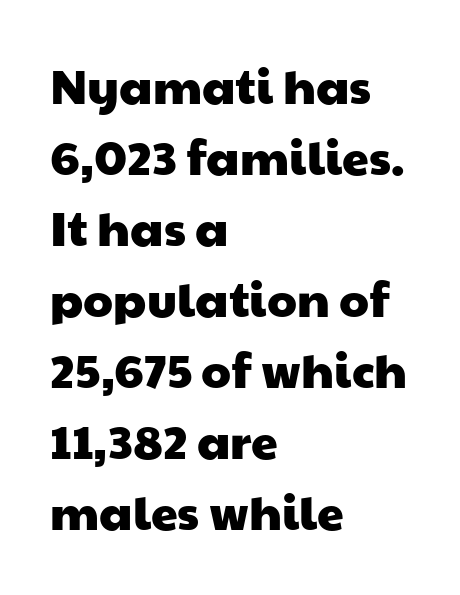
{"serif": "no", "width": "wide", "stroke_contrast": "low", "x_height": "medium", "monospaced": "no", "underline": "no", "align": "left", "line_spacing": "normal", "line_spacing_ratio": 1.48, "letter_spacing": "normal", "letter_spacing_em": 0.0, "glyph_px": 48}
